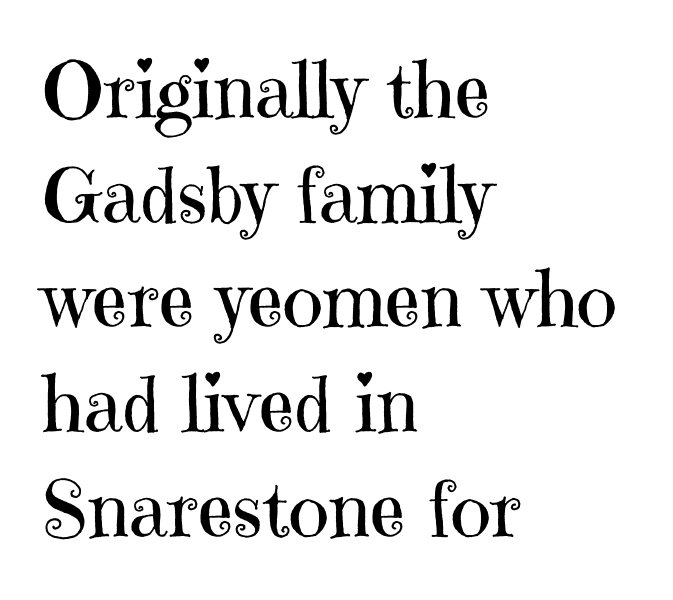
{"serif": "yes", "italic": "no", "bold": "no", "weight": "regular", "width": "normal", "stroke_contrast": "high", "x_height": "medium", "monospaced": "no", "underline": "no", "align": "left", "line_spacing": "normal", "line_spacing_ratio": 1.36, "letter_spacing": "normal", "letter_spacing_em": 0.0, "glyph_px": 77}
